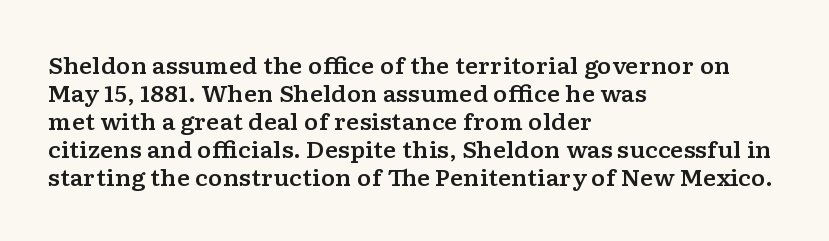
Q: Is the text italic (slanted)? A: No, it is upright.
Q: Is the text underlined? A: No.
Q: How is the paragraph aligned? A: Left-aligned.
Q: Is the spacing between letters normal or unusually wide? A: Normal.
Q: Is the spacing between lines tight, normal or loose? A: Normal.
